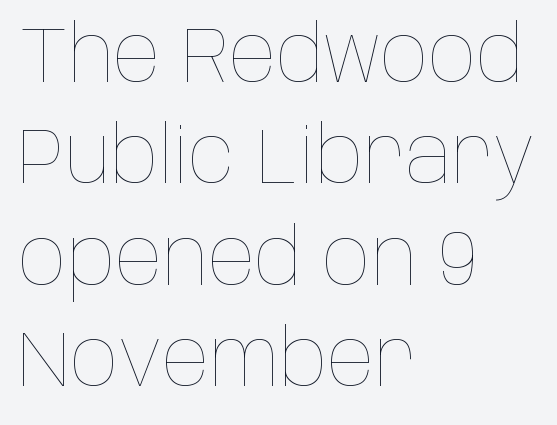
{"italic": "no", "bold": "no", "weight": "thin", "width": "condensed", "stroke_contrast": "low", "x_height": "large", "monospaced": "no", "underline": "no", "align": "left", "line_spacing": "normal", "line_spacing_ratio": 1.3, "letter_spacing": "normal", "letter_spacing_em": 0.0, "glyph_px": 78}
